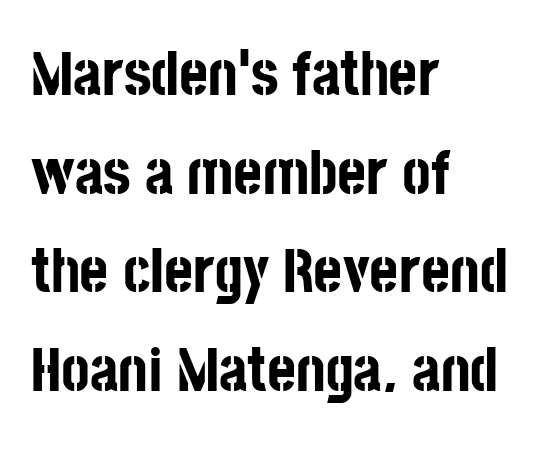
If you drew a line through each stem, it would be perfectly vertical. How would I describe the line gaps? Plain and ordinary. Nobody touched the tracking dial on this one. Layout note: lines flush left.
